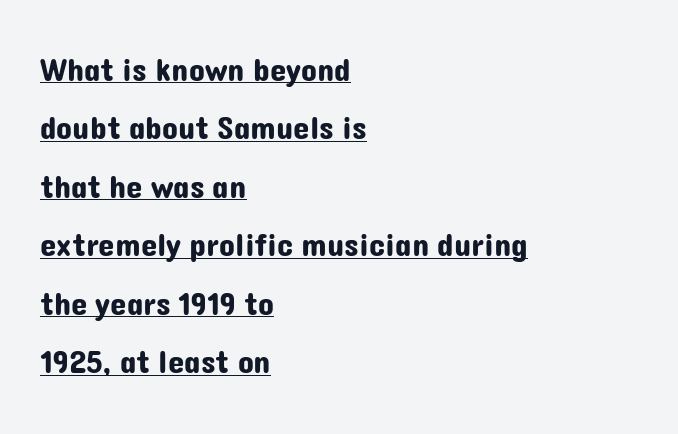
The image shows 33 px sans-serif type, upright; set left-aligned, line spacing 1.77x, normal letter spacing, underlined; low stroke contrast and a medium x-height.
